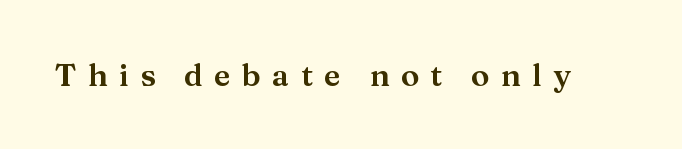
{"serif": "yes", "italic": "no", "width": "normal", "stroke_contrast": "medium", "x_height": "medium", "monospaced": "no", "underline": "no", "letter_spacing": "wide", "letter_spacing_em": 0.36, "glyph_px": 31}
